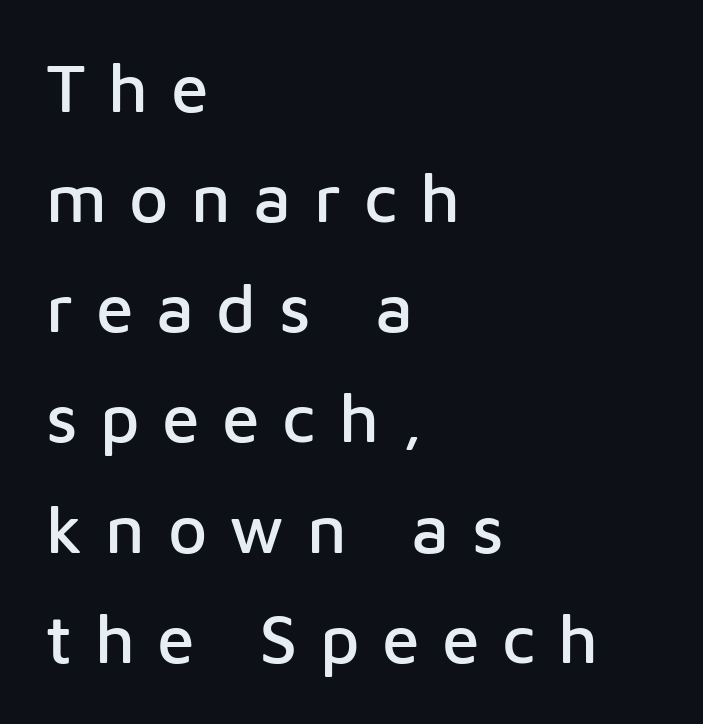
Q: Is the text italic (slanted)? A: No, it is upright.
Q: Is the typeface a serif or a sans-serif typeface? A: Sans-serif.
Q: Is the text underlined? A: No.
Q: How is the paragraph aligned? A: Left-aligned.
Q: Is the spacing between letters normal or unusually wide? A: Unusually wide.
Q: Is the spacing between lines tight, normal or loose? A: Normal.
Q: Width (condensed, normal, or wide)? A: Normal.
Q: Stroke contrast? A: Low.
Q: x-height? A: Medium.
Q: Monospaced? A: No.
